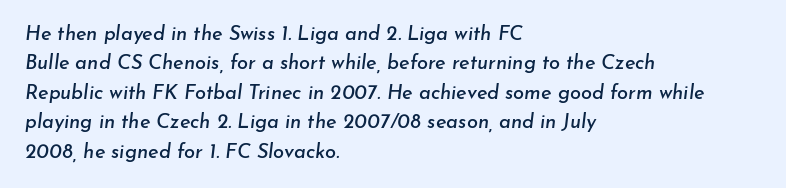
{"italic": "yes", "lean": "right", "slant_degrees": 7, "underline": "no", "align": "left", "line_spacing": "normal", "line_spacing_ratio": 1.47, "letter_spacing": "normal", "letter_spacing_em": 0.0, "glyph_px": 20}
